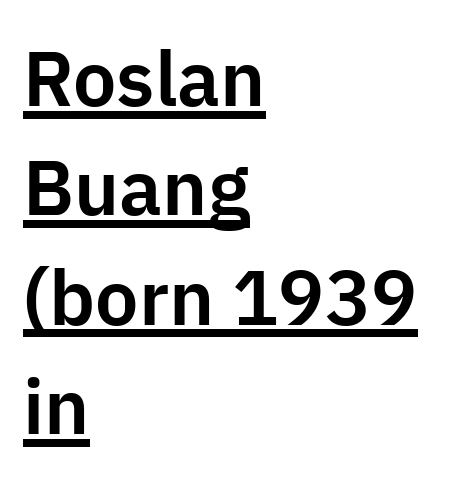
To sum up the face: it is a sans, with no serifs. Notice how the passage keeps a crisp vertical edge on the left only. A continuous stroke trails under the words, as in a hyperlink. Varying glyph widths throughout — classic text-font behaviour. Standard letterfit; no display-style spreading of the glyphs. What's the leading like? Ordinary, nothing unusual.
